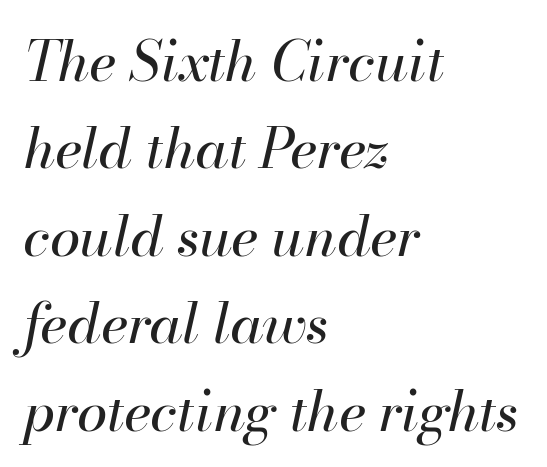
The image shows 55 px regular-weight type, italic (leaning right); set left-aligned, normal line spacing (1.59x), normal letter spacing, not underlined; high stroke contrast and a small x-height.
